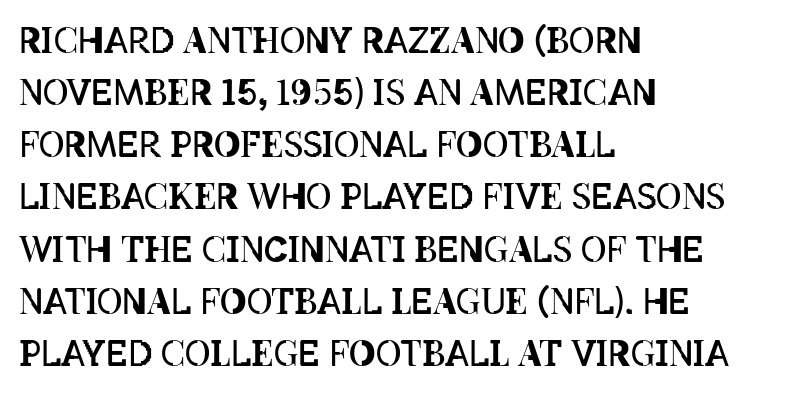
The image shows 35 px regular-weight, condensed type, upright; set left-aligned, normal line spacing (1.49x), normal letter spacing, not underlined; low stroke contrast and a large x-height.
